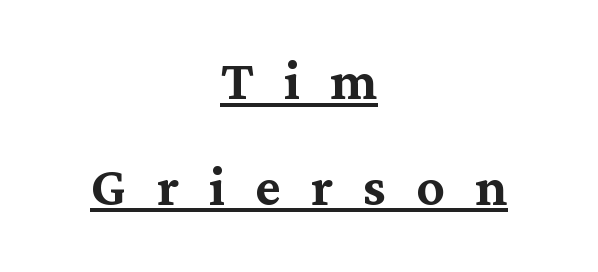
Q: Is the text italic (slanted)? A: No, it is upright.
Q: Is the typeface a serif or a sans-serif typeface? A: Serif.
Q: Is the text underlined? A: Yes.
Q: How is the paragraph aligned? A: Centered.
Q: Is the spacing between letters normal or unusually wide? A: Unusually wide.
Q: Is the spacing between lines tight, normal or loose? A: Normal.
Q: Width (condensed, normal, or wide)? A: Normal.
Q: Stroke contrast? A: Medium.
Q: x-height? A: Medium.
Q: Monospaced? A: No.
